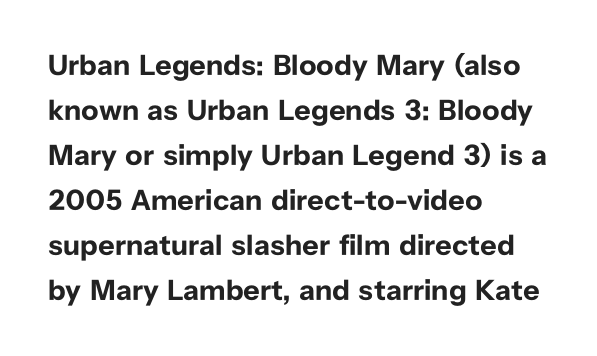
Descenders are the only things crossing below the line. Is the block centered? No — it sits flush against the left margin. Ordinary non-slanted type is in use. The lines sit at an ordinary, default distance from one another. Characters follow at the spacing the type designer built in.
